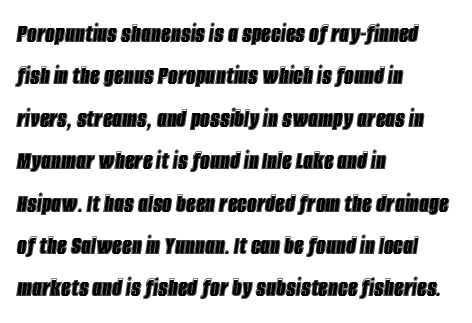
{"italic": "yes", "lean": "right", "slant_degrees": 8, "underline": "no", "align": "left", "line_spacing": "normal", "line_spacing_ratio": 1.57, "letter_spacing": "normal", "letter_spacing_em": 0.0, "glyph_px": 27}
